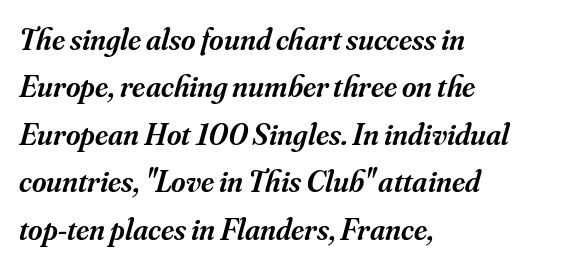
Bare-footed words on every line. The passage shown is typeset with a serif family. Emphasis-style slanted type is in use. Inter-character spacing is left at the font's built-in metrics. Think of a printed novel: that variable character pitch is what you see here.
